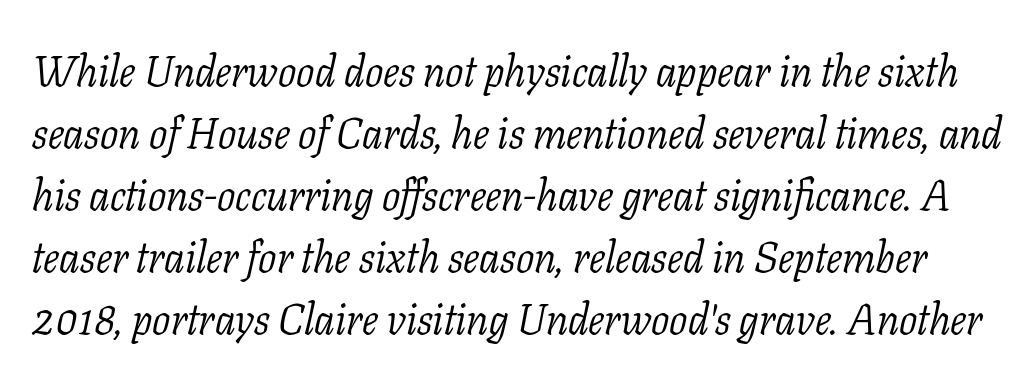
{"serif": "yes", "italic": "yes", "lean": "right", "slant_degrees": 11, "bold": "no", "weight": "light", "width": "normal", "stroke_contrast": "low", "x_height": "medium", "monospaced": "no", "underline": "no", "line_spacing": "normal", "line_spacing_ratio": 1.44, "letter_spacing": "normal", "letter_spacing_em": 0.0, "glyph_px": 43}
